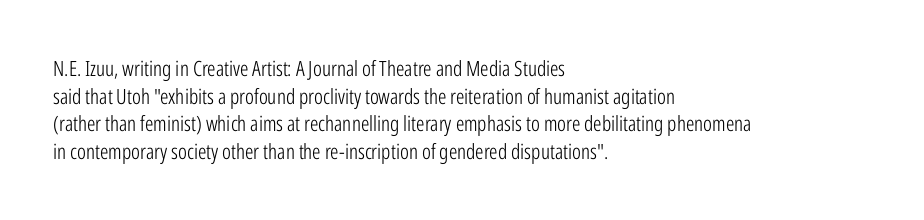
The image shows 21 px text type, upright; set left-aligned, normal line spacing (1.32x), normal letter spacing, not underlined.
